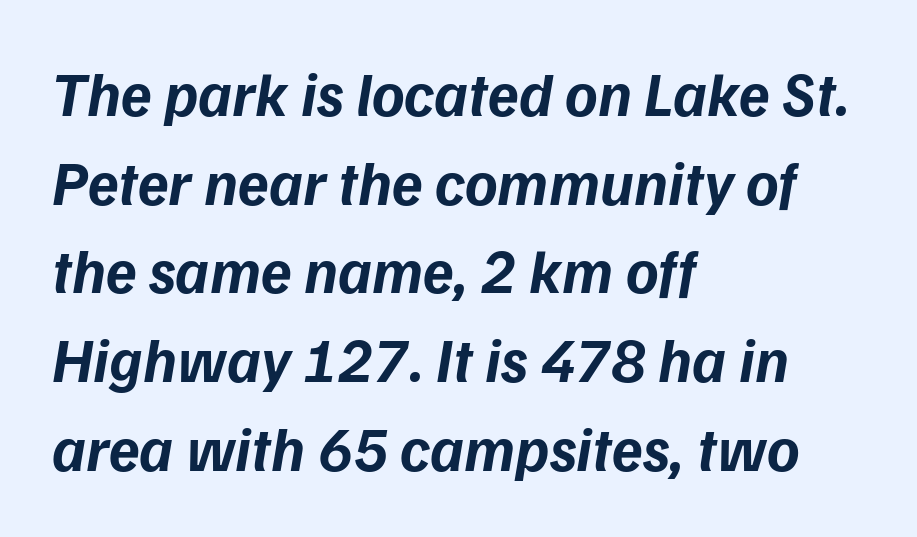
Q: Is the text bold? A: Yes.
Q: Is the text italic (slanted)? A: Yes, it leans right by about 9 degrees.
Q: Is the text underlined? A: No.
Q: How is the paragraph aligned? A: Left-aligned.
Q: Is the spacing between letters normal or unusually wide? A: Normal.
Q: Is the spacing between lines tight, normal or loose? A: Normal.
Q: Width (condensed, normal, or wide)? A: Normal.
Q: Stroke contrast? A: Low.
Q: x-height? A: Medium.
Q: Monospaced? A: No.
